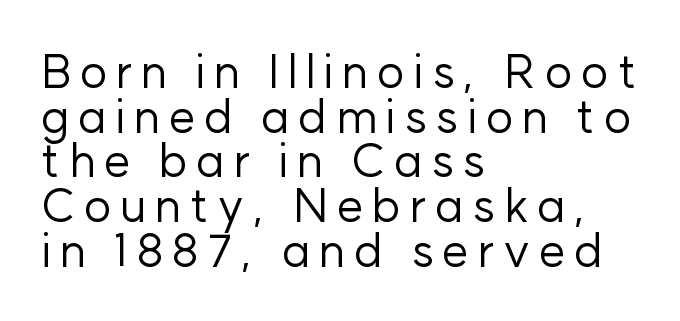
The image shows 47 px regular-weight sans-serif type, upright; set left-aligned, tight line spacing (0.95x), not underlined; low stroke contrast and a medium x-height.
